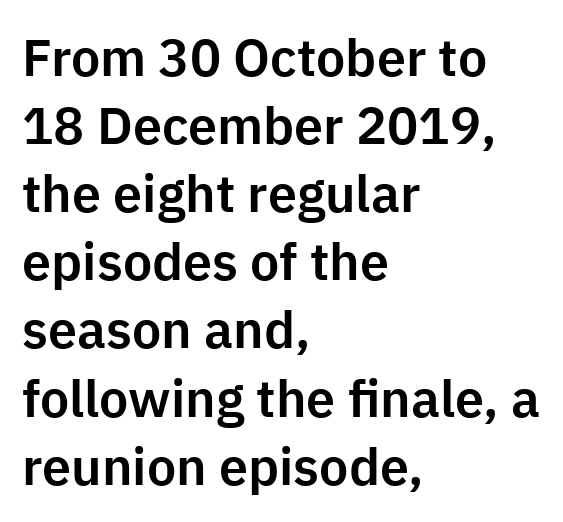
Q: Is the text italic (slanted)? A: No, it is upright.
Q: Is the typeface a serif or a sans-serif typeface? A: Sans-serif.
Q: Is the text underlined? A: No.
Q: How is the paragraph aligned? A: Left-aligned.
Q: Is the spacing between letters normal or unusually wide? A: Normal.
Q: Is the spacing between lines tight, normal or loose? A: Normal.
Q: Width (condensed, normal, or wide)? A: Normal.
Q: Stroke contrast? A: Low.
Q: x-height? A: Medium.
Q: Monospaced? A: No.
